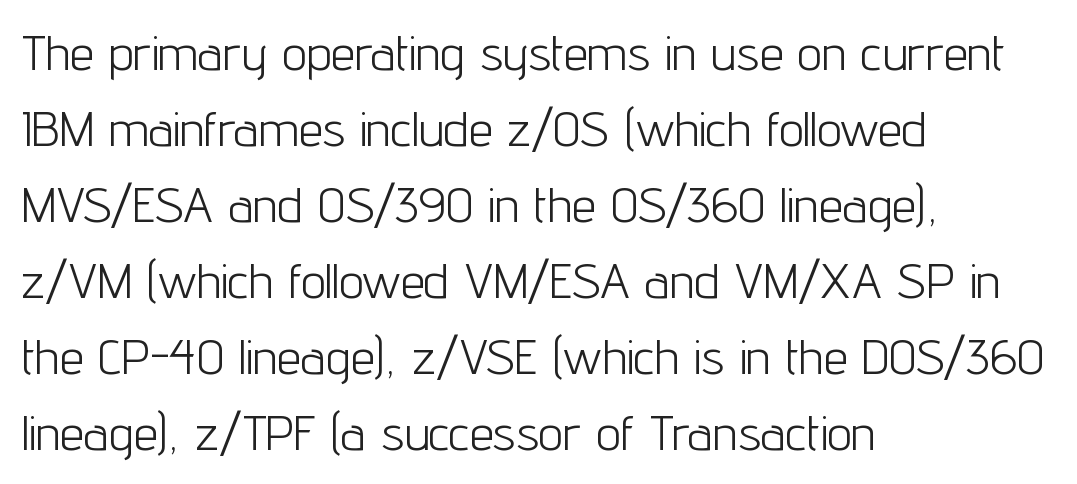
{"serif": "no", "italic": "no", "bold": "no", "weight": "light", "width": "condensed", "stroke_contrast": "low", "x_height": "medium", "monospaced": "no", "underline": "no", "align": "left", "line_spacing": "normal", "line_spacing_ratio": 1.55, "letter_spacing": "normal", "letter_spacing_em": 0.0, "glyph_px": 49}
